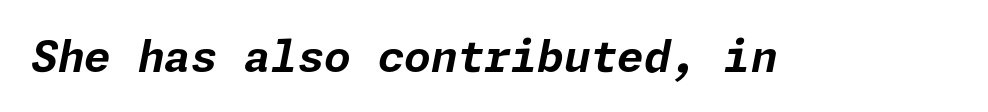
Type without underlining. Observe the lean: these are italic letterforms. No extra tracking has been applied to these lines. Heavy, bold letterforms.
